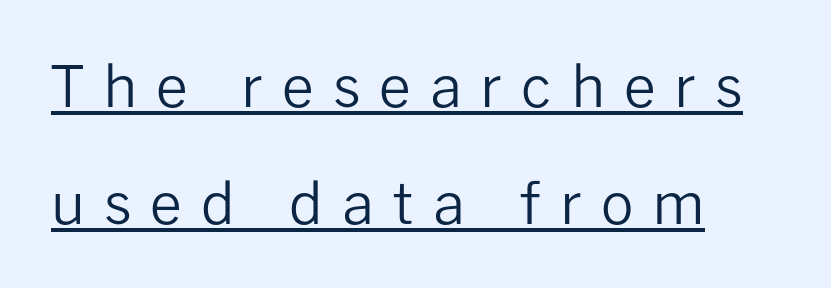
The image shows 57 px regular-weight sans-serif type, upright; set left-aligned, loose line spacing (2.05x), unusually wide letter spacing (+0.33 em), underlined; low stroke contrast and a medium x-height.
